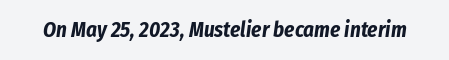
Q: Is the text bold? A: Yes.
Q: Is the text italic (slanted)? A: Yes, it leans right by about 8 degrees.
Q: Is the text underlined? A: No.
Q: Is the spacing between letters normal or unusually wide? A: Normal.
